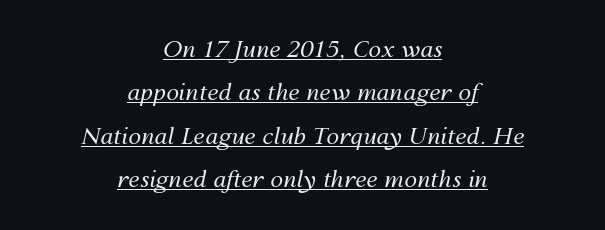
The image shows 23 px text type, italic (leaning right); set centered, line spacing 1.89x, normal letter spacing, underlined.
